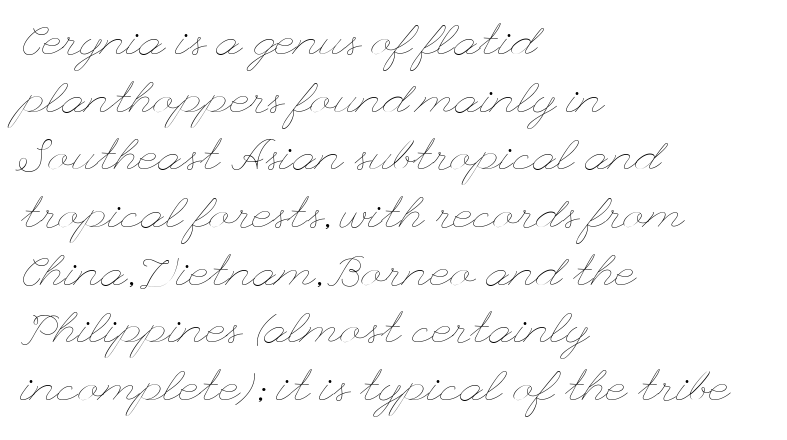
The image shows 44 px thin, wide type; set left-aligned, normal line spacing (1.31x), normal letter spacing, not underlined; low stroke contrast and a small x-height.
